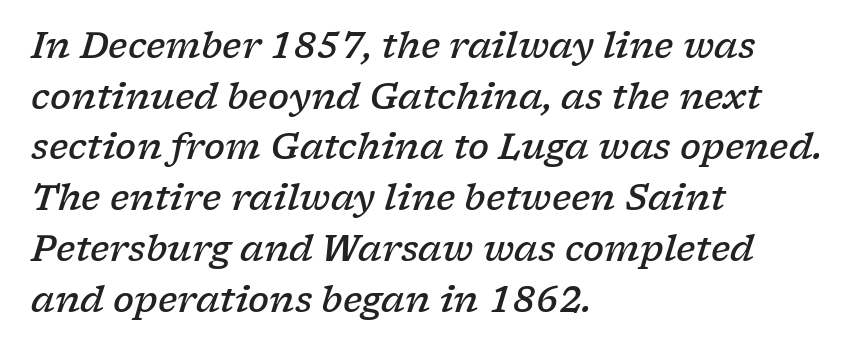
{"serif": "yes", "italic": "yes", "lean": "right", "slant_degrees": 17, "bold": "semi", "weight": "semibold", "width": "wide", "stroke_contrast": "low", "x_height": "medium", "monospaced": "no", "underline": "no", "align": "left", "line_spacing": "normal", "line_spacing_ratio": 1.45, "letter_spacing": "normal", "letter_spacing_em": 0.0, "glyph_px": 35}
